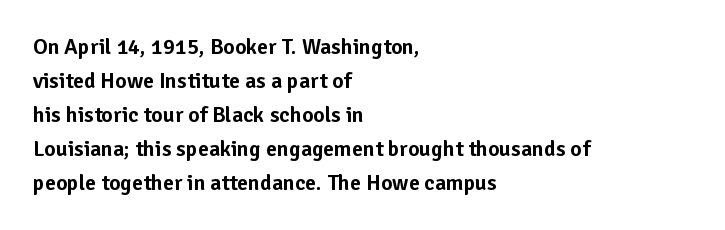
{"italic": "no", "underline": "no", "align": "left", "line_spacing": "normal", "line_spacing_ratio": 1.54, "letter_spacing": "normal", "letter_spacing_em": 0.0, "glyph_px": 22}
